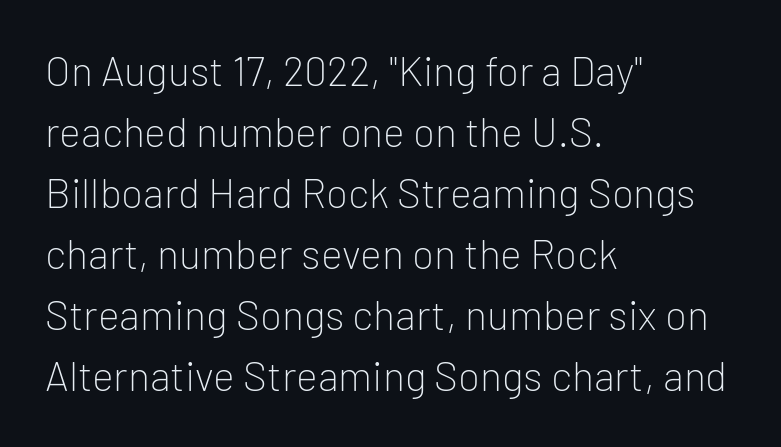
{"serif": "no", "italic": "no", "bold": "no", "weight": "light", "width": "normal", "stroke_contrast": "low", "x_height": "medium", "monospaced": "no", "underline": "no", "align": "left", "line_spacing": "normal", "line_spacing_ratio": 1.49, "letter_spacing": "normal", "letter_spacing_em": 0.0, "glyph_px": 41}
